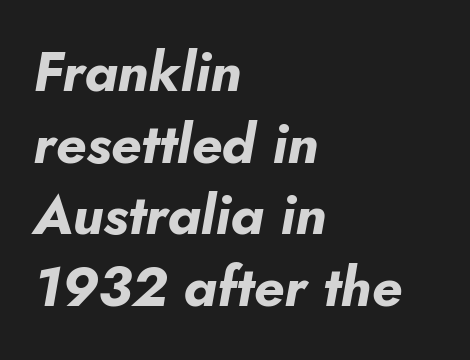
{"italic": "yes", "lean": "right", "slant_degrees": 10, "bold": "yes", "weight": "bold", "width": "normal", "stroke_contrast": "low", "x_height": "small", "monospaced": "no", "underline": "no", "align": "left", "line_spacing": "normal", "line_spacing_ratio": 1.28, "letter_spacing": "normal", "letter_spacing_em": 0.0, "glyph_px": 56}
